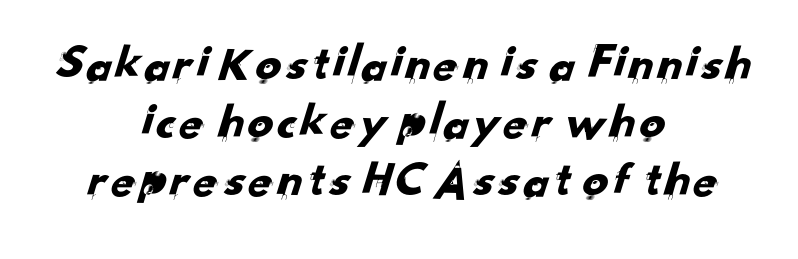
{"serif": "no", "width": "normal", "stroke_contrast": "low", "x_height": "small", "monospaced": "no", "underline": "no", "align": "center", "line_spacing": "tight", "line_spacing_ratio": 1.14, "letter_spacing": "normal", "letter_spacing_em": 0.0, "glyph_px": 51}
